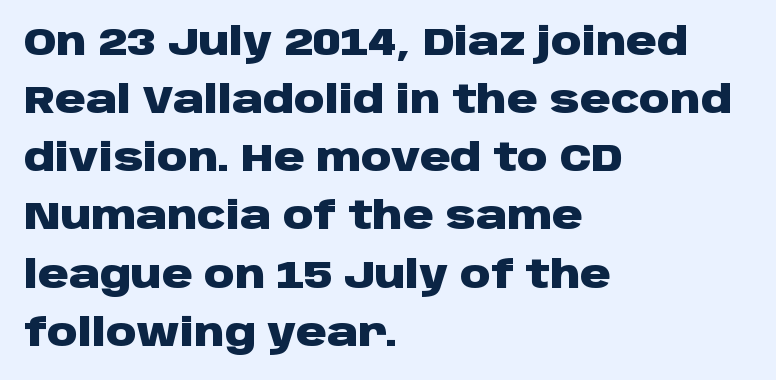
The image shows 38 px heavy, wide sans-serif type, upright; set left-aligned, normal line spacing (1.53x), normal letter spacing, not underlined; low stroke contrast and a large x-height.
